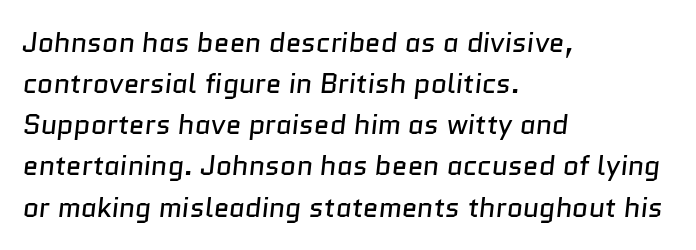
The image shows 28 px regular-weight sans-serif type; set left-aligned, normal line spacing (1.47x), normal letter spacing, not underlined; low stroke contrast and a medium x-height.
